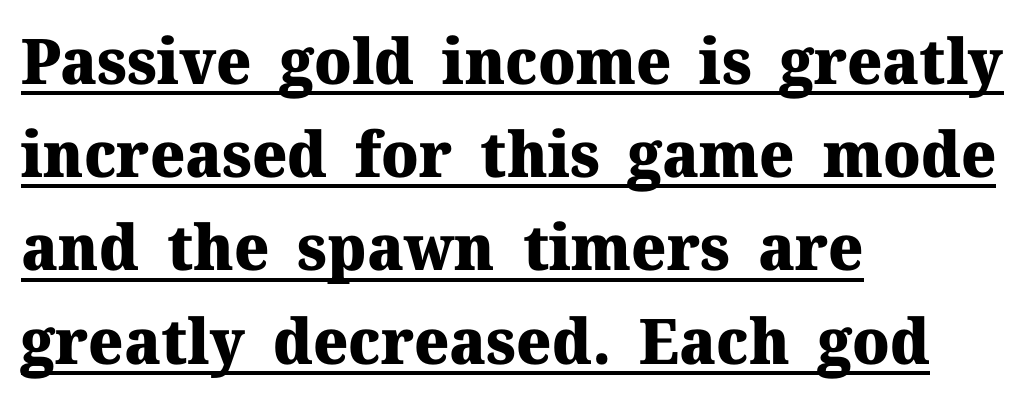
Type style note: has serifs. The typesetting leans heavy: a genuine bold. Students, note that the glyphs here touch the page at normal intervals. The sample's only ornament is a line tracing under the words. The lettering stays uniformly vertical, giving the passage a roman look. These lines are rendered in a variable-pitch font.
